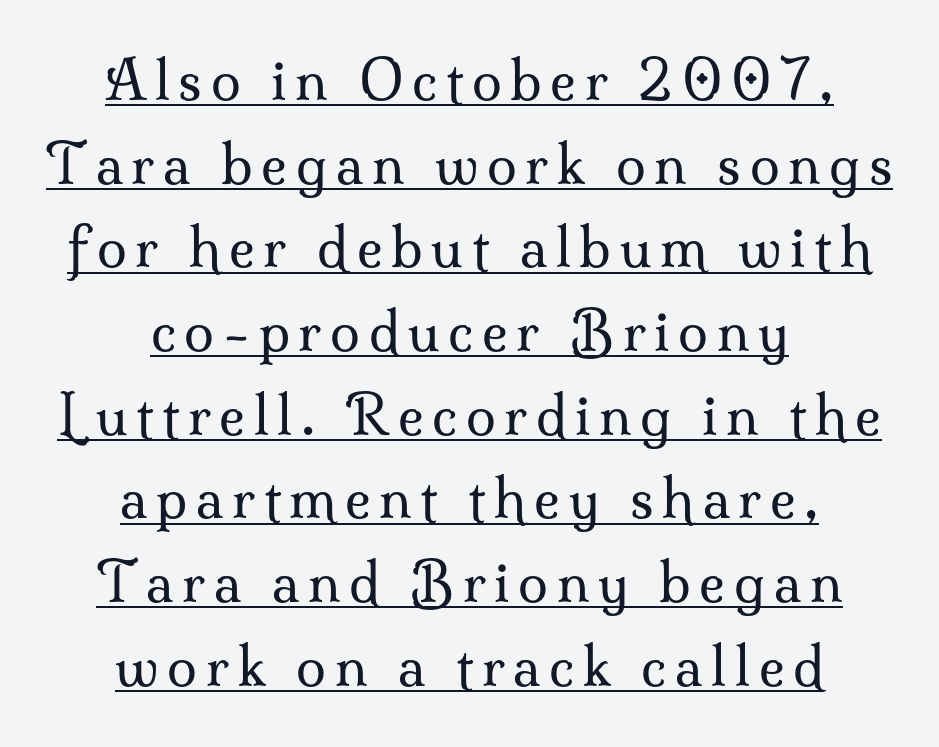
The image shows 54 px regular-weight serif type, upright; set centered, normal line spacing (1.55x), underlined; medium stroke contrast and a small x-height.
